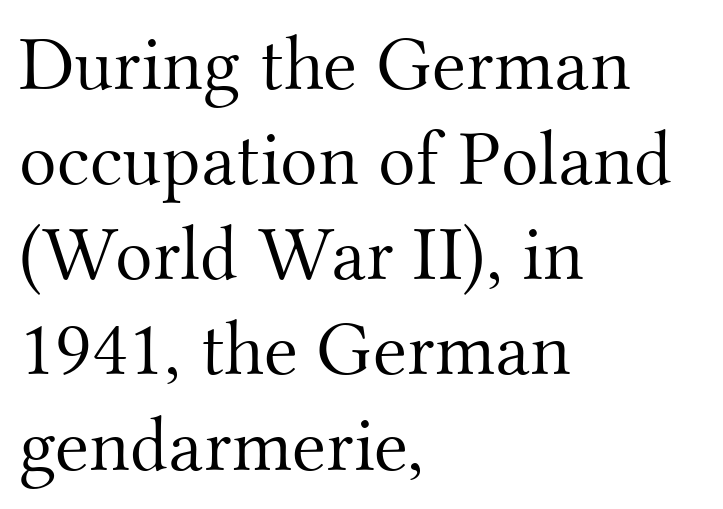
The image shows 78 px light serif type, upright; set left-aligned, line spacing 1.22x, normal letter spacing, not underlined; medium stroke contrast and a small x-height.
